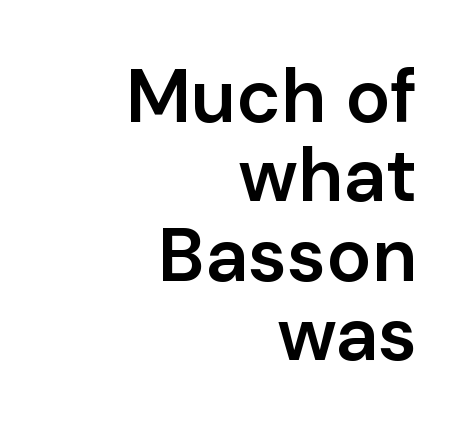
Q: Is the text bold? A: Semi-bold.
Q: Is the text italic (slanted)? A: No, it is upright.
Q: Is the typeface a serif or a sans-serif typeface? A: Sans-serif.
Q: Is the text underlined? A: No.
Q: How is the paragraph aligned? A: Right-aligned.
Q: Is the spacing between letters normal or unusually wide? A: Normal.
Q: Is the spacing between lines tight, normal or loose? A: Tight.
Q: Width (condensed, normal, or wide)? A: Normal.
Q: Stroke contrast? A: Low.
Q: x-height? A: Medium.
Q: Monospaced? A: No.
